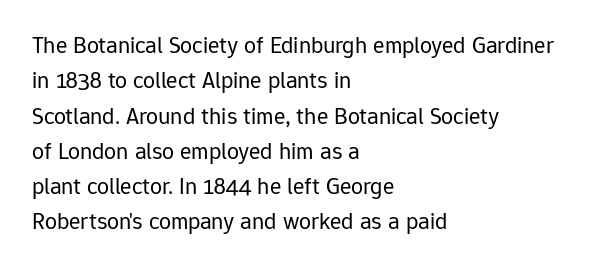
Tracking value appears to be zero — textbook default spacing. Posture: straight, roman, zero tilt. Leftover space on each line is placed entirely after the last word. This is not heavy type; no bold has been used.
